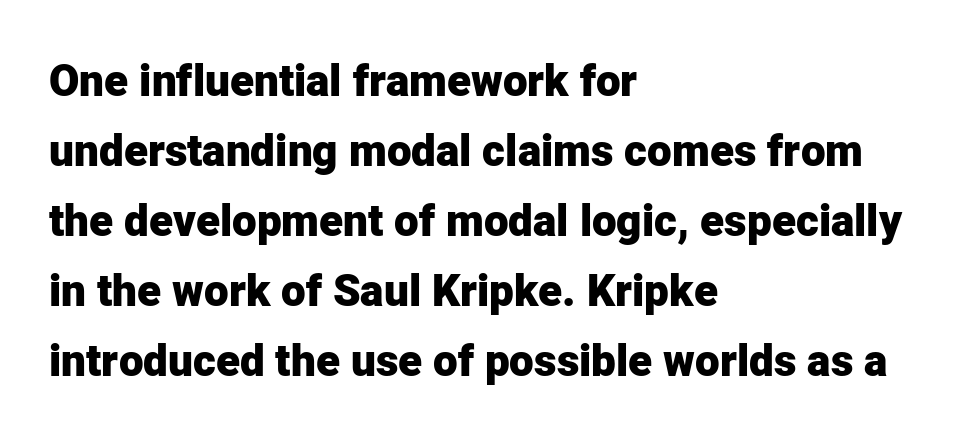
Think of a printed novel: that variable character pitch is what you see here. Each new line begins a customary step beneath the previous one. Ascenders rise straight up at ninety degrees. Is the type bold? Yes — the strokes are clearly thick and heavy. The letters carry no serifs — their stems end cleanly without finishing strokes.
